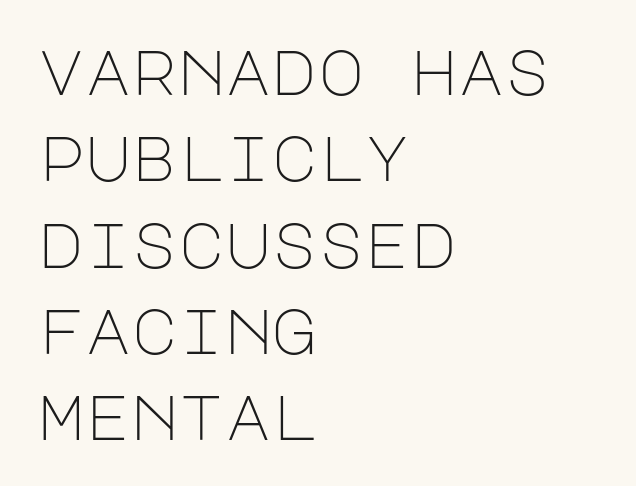
The image shows 63 px light sans-serif type, upright; set left-aligned, normal line spacing (1.37x), normal letter spacing, not underlined; low stroke contrast and a large x-height.
